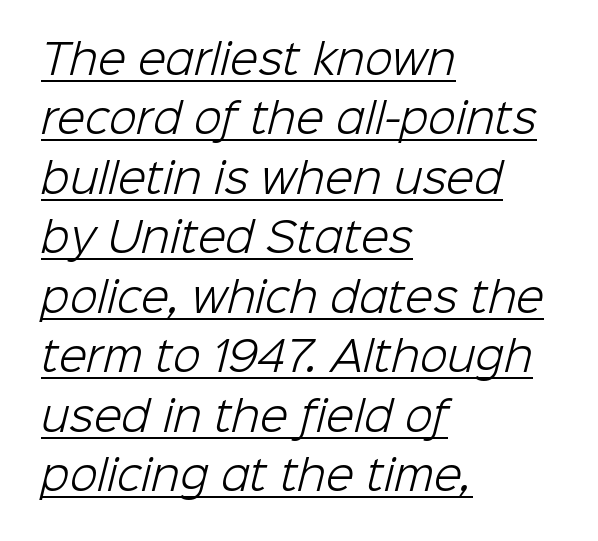
The image shows 41 px light sans-serif type; set left-aligned, normal line spacing (1.45x), normal letter spacing, underlined; low stroke contrast and a medium x-height.
